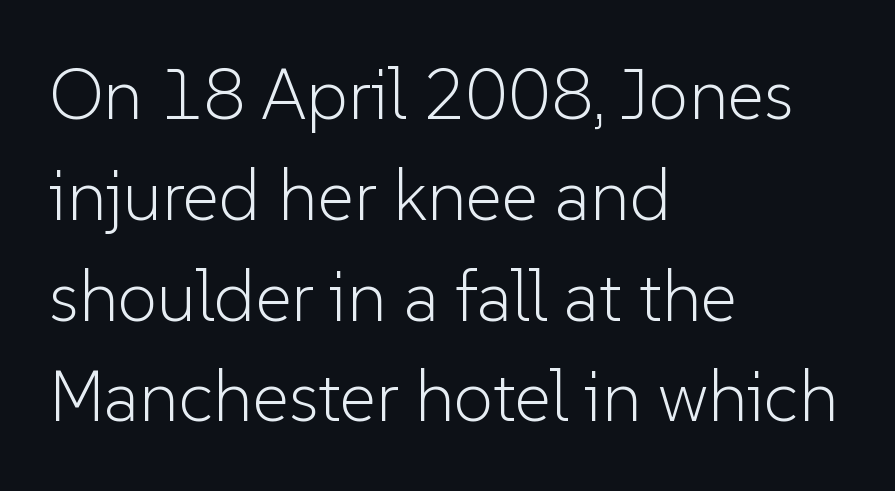
Q: Is the text bold? A: No.
Q: Is the text italic (slanted)? A: No, it is upright.
Q: Is the typeface a serif or a sans-serif typeface? A: Sans-serif.
Q: Is the text underlined? A: No.
Q: How is the paragraph aligned? A: Left-aligned.
Q: Is the spacing between letters normal or unusually wide? A: Normal.
Q: Is the spacing between lines tight, normal or loose? A: Normal.
Q: Width (condensed, normal, or wide)? A: Normal.
Q: Stroke contrast? A: Low.
Q: x-height? A: Medium.
Q: Monospaced? A: No.
